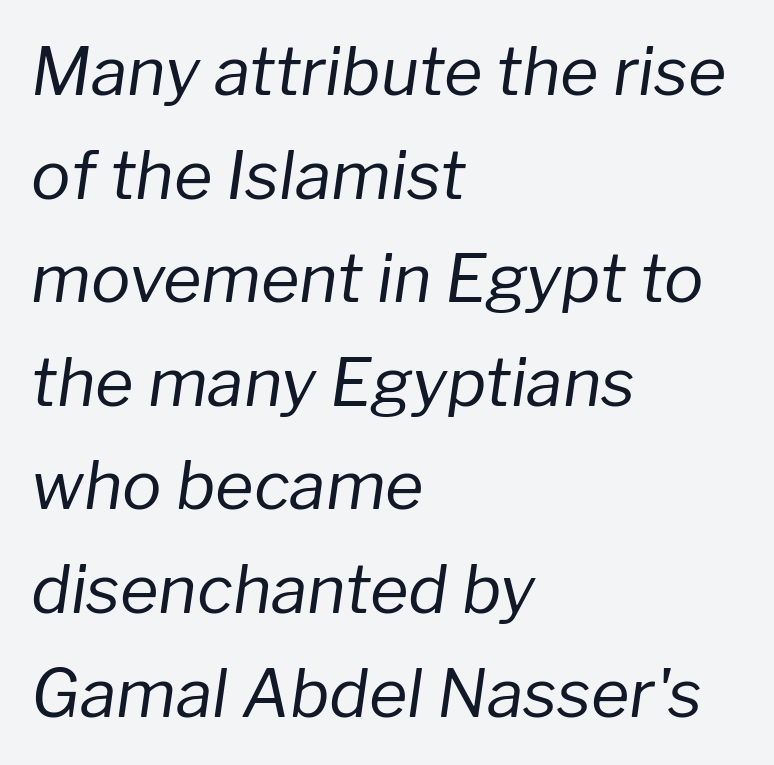
The weight would be labelled regular, book, light, or lighter still. Character widths vary here, with narrow letters taking less room than wide ones. Visually the block forms a straight wall on the left and a jagged coastline on the right. Plain, unruled lines of type. These lines keep a tight, regular rhythm from letter to letter. Slanted lettering throughout.
